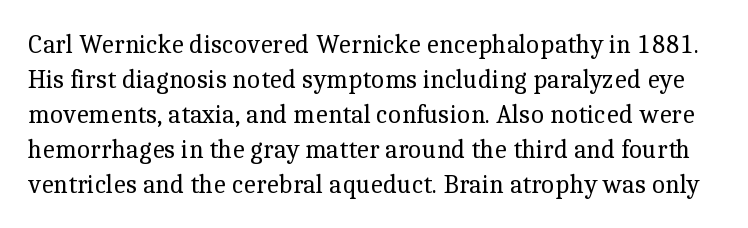
Q: Is the text bold? A: No.
Q: Is the text italic (slanted)? A: No, it is upright.
Q: Is the text underlined? A: No.
Q: Is the spacing between letters normal or unusually wide? A: Normal.
Q: Is the spacing between lines tight, normal or loose? A: Normal.
